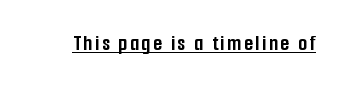
{"italic": "no", "bold": "yes", "underline": "yes", "glyph_px": 23}
